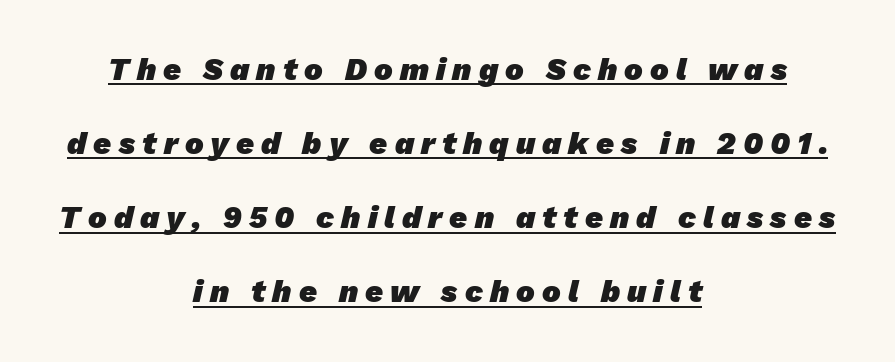
{"serif": "no", "bold": "yes", "weight": "heavy", "width": "normal", "stroke_contrast": "low", "x_height": "medium", "monospaced": "no", "underline": "yes", "align": "center", "line_spacing": "loose", "line_spacing_ratio": 2.39, "letter_spacing": "wide", "letter_spacing_em": 0.23, "glyph_px": 31}
